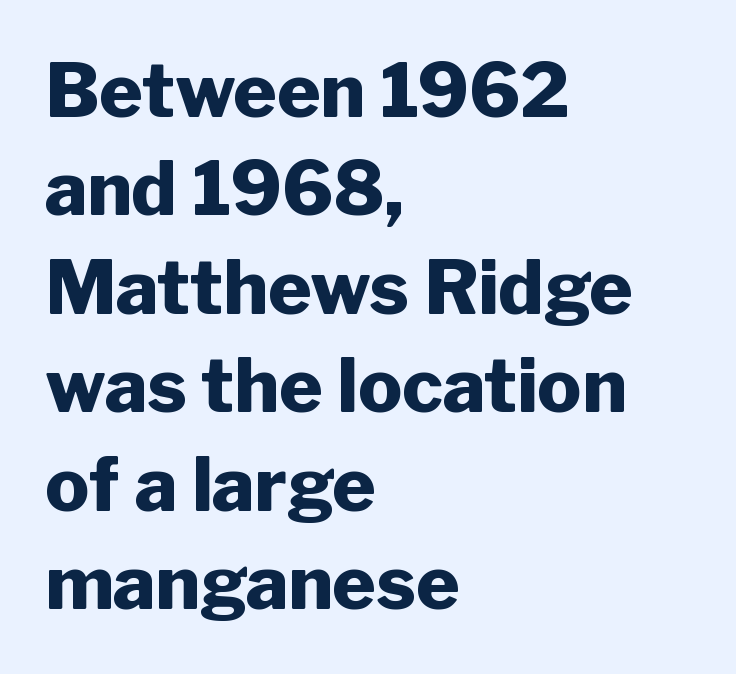
{"serif": "no", "italic": "no", "bold": "yes", "weight": "heavy", "width": "normal", "stroke_contrast": "low", "x_height": "medium", "monospaced": "no", "underline": "no", "align": "left", "line_spacing": "normal", "line_spacing_ratio": 1.33, "letter_spacing": "normal", "letter_spacing_em": 0.0, "glyph_px": 74}
